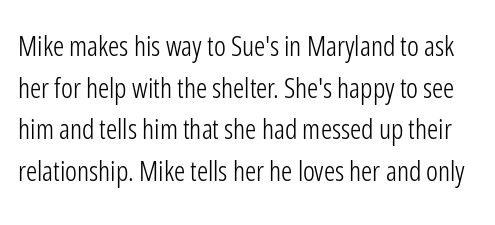
This reads as an unemphasized weight, regular at the heaviest. Observe the absence of serifs on each vertical stroke in this sample. This sample uses an upright cut, with every glyph sitting square on the baseline. Anything drawn beneath the words? Only blank space. These lines are rendered in a variable-pitch font.
